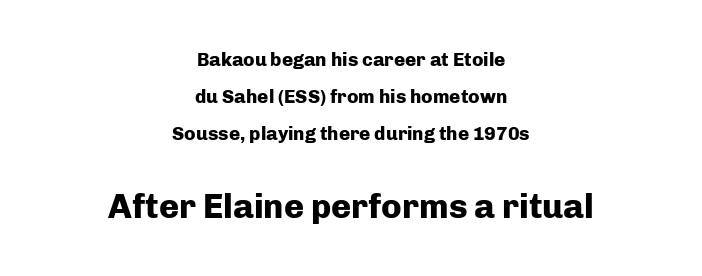
The image shows 34 px heavy sans-serif type, upright; set centered, loose line spacing (1.95x), normal letter spacing, not underlined; the second (bottom) block is 1.79x larger; low stroke contrast and a medium x-height.
